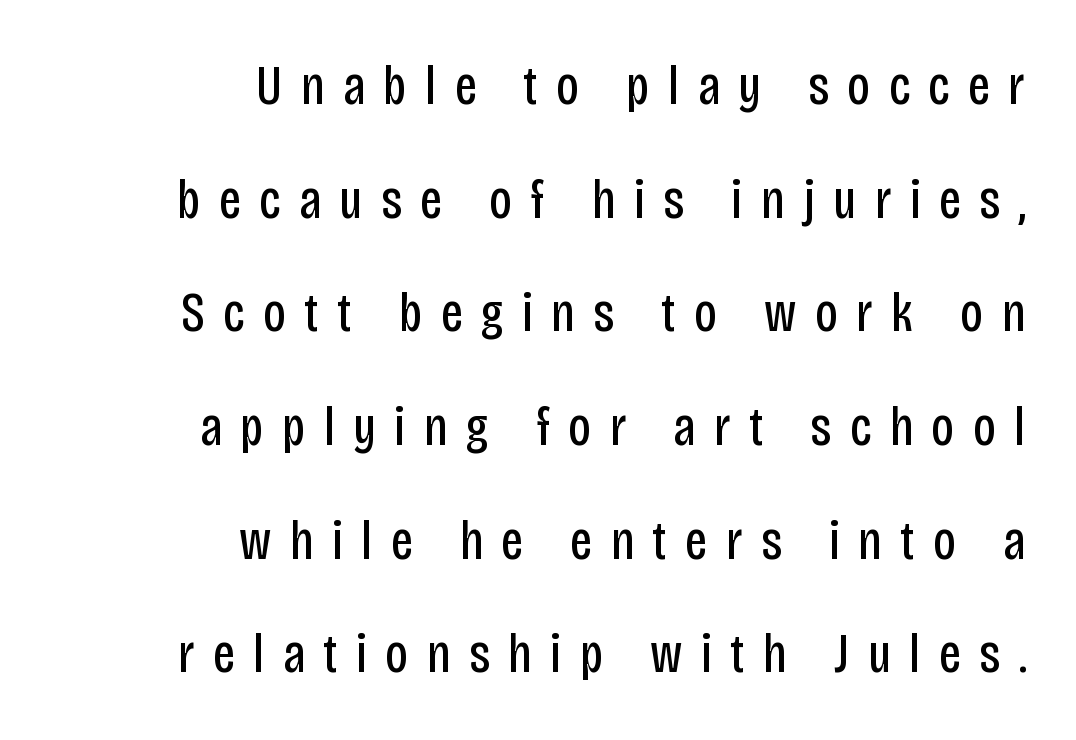
Q: Is the text bold? A: No.
Q: Is the text italic (slanted)? A: No, it is upright.
Q: Is the typeface a serif or a sans-serif typeface? A: Sans-serif.
Q: Is the text underlined? A: No.
Q: How is the paragraph aligned? A: Right-aligned.
Q: Is the spacing between letters normal or unusually wide? A: Unusually wide.
Q: Is the spacing between lines tight, normal or loose? A: Loose.
Q: Width (condensed, normal, or wide)? A: Condensed.
Q: Stroke contrast? A: Low.
Q: x-height? A: Large.
Q: Monospaced? A: No.
